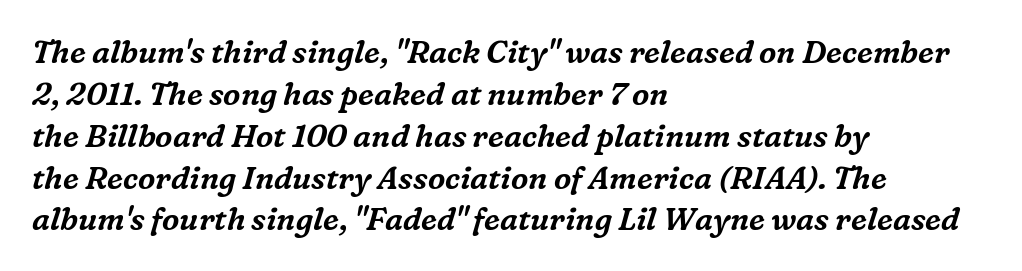
The image shows 31 px serif type, italic (leaning right); set left-aligned, normal line spacing (1.35x), normal letter spacing, not underlined; medium stroke contrast and a medium x-height.
